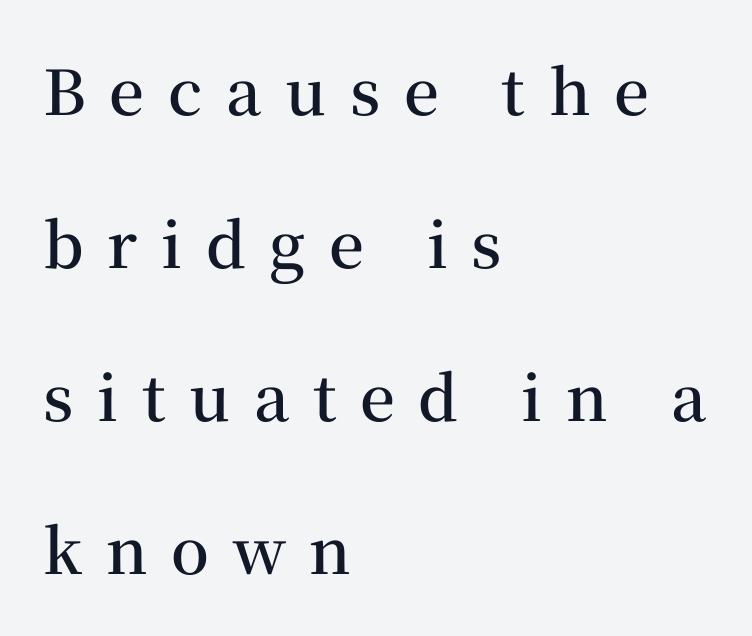
This sample uses an upright cut, with every glyph sitting square on the baseline. Honestly, there is no underline to notice here at all. Here the designer chose a conventional face with non-uniform glyph widths. The typesetting leans somewhat heavy: a semibold. The paragraph shown leans on its left margin. A typesetter would label this face a serif.
